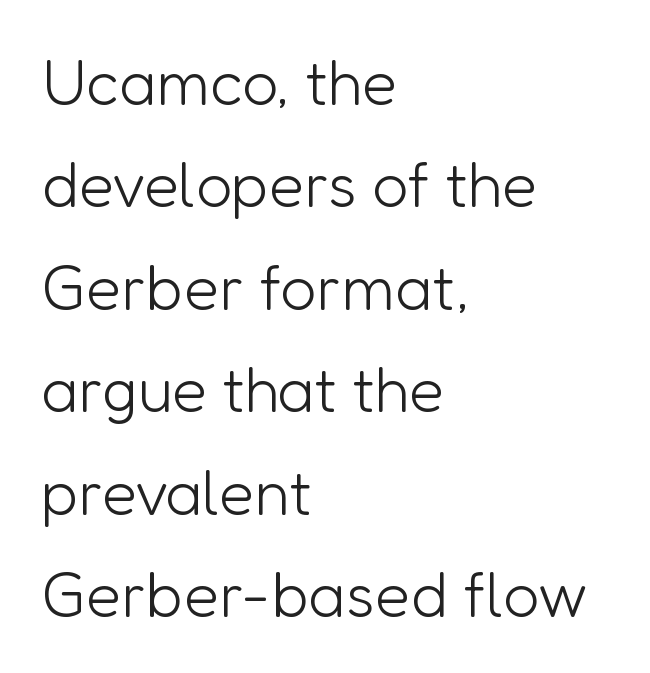
Q: Is the text bold? A: No.
Q: Is the text italic (slanted)? A: No, it is upright.
Q: Is the typeface a serif or a sans-serif typeface? A: Sans-serif.
Q: Is the text underlined? A: No.
Q: How is the paragraph aligned? A: Left-aligned.
Q: Is the spacing between letters normal or unusually wide? A: Normal.
Q: Is the spacing between lines tight, normal or loose? A: Normal.
Q: Width (condensed, normal, or wide)? A: Normal.
Q: Stroke contrast? A: Low.
Q: x-height? A: Medium.
Q: Monospaced? A: No.
